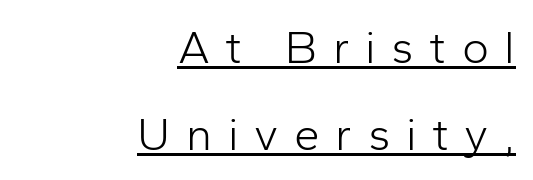
Think of a printed novel: that variable character pitch is what you see here. Is this a sans? Yes — the strokes have no serifs. The paragraph has a hard right edge and a soft left edge. Short note: letters widely spaced.
